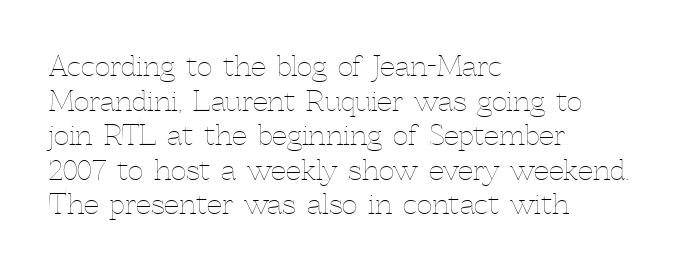
The block of text has a typical density, with ordinary space between rows. Which margin do the lines hug? The left one — the right edge is uneven. The space directly below the letters is spotless. This is the regular roman posture of the typeface. Does extra space separate the letters? No, they use regular spacing.
